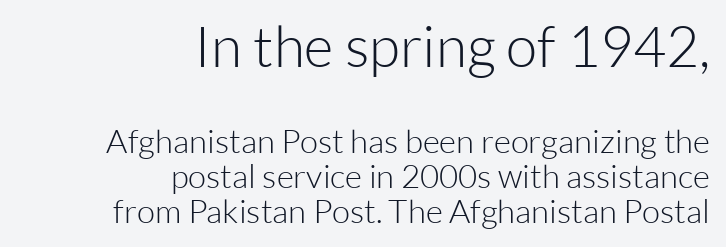
The image shows 57 px light sans-serif type, upright; set right-aligned, tight line spacing (1.07x), normal letter spacing, not underlined; the first (top) block is 1.73x larger; low stroke contrast and a medium x-height.
